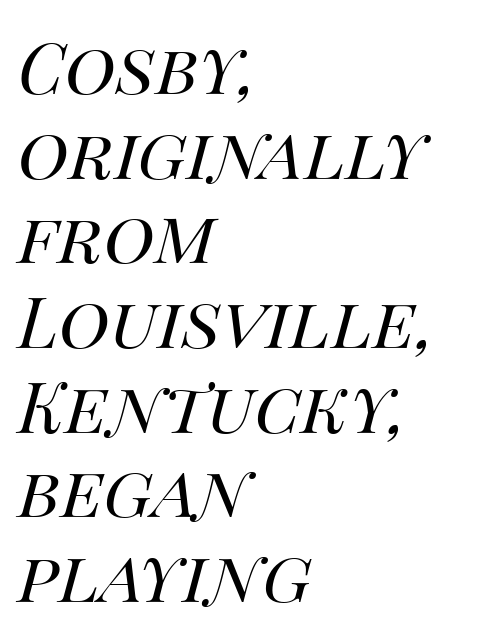
The image shows 70 px regular-weight type, italic (leaning right); set left-aligned, line spacing 1.21x, normal letter spacing, not underlined; medium stroke contrast and a large x-height.
